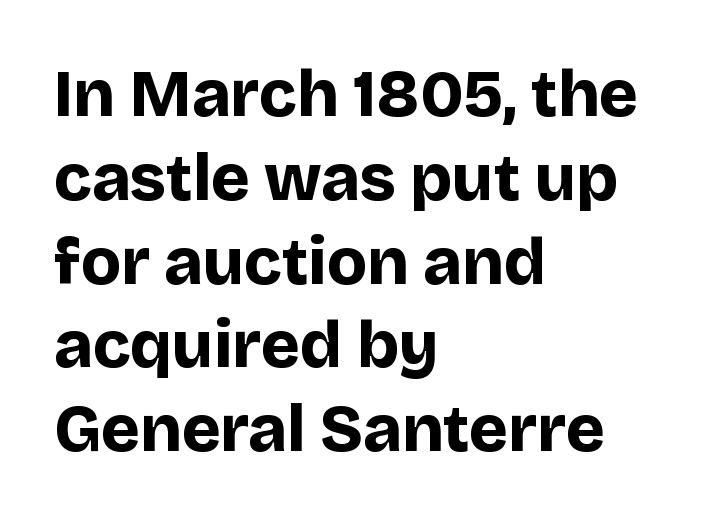
{"serif": "no", "italic": "no", "bold": "yes", "weight": "bold", "width": "normal", "stroke_contrast": "low", "x_height": "large", "monospaced": "no", "underline": "no", "align": "left", "line_spacing": "normal", "line_spacing_ratio": 1.27, "letter_spacing": "normal", "letter_spacing_em": 0.0, "glyph_px": 66}
